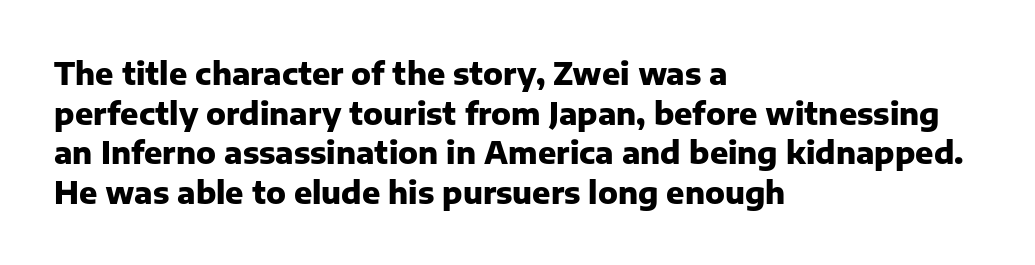
You could not count columns in this text — the font is proportionally spaced. The rendering uses a moderate line-height, typical for paragraphs. These lines carry a lot of weight — the face is fully bold. The words here are not underlined.
